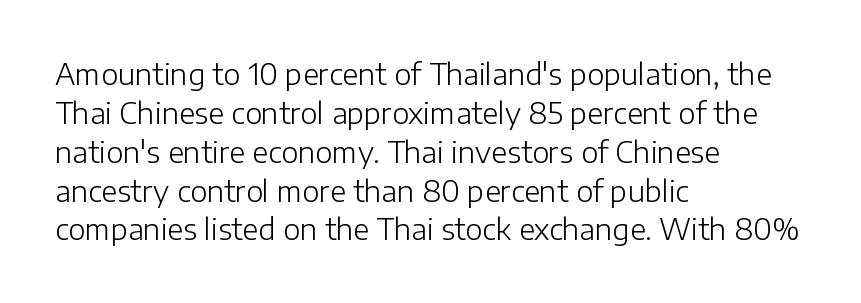
In terms of letterform style, serifs are entirely absent. Is the type heavy? It reads as light-to-regular instead. Italic: no, the glyphs are upright roman. How are the letters spaced? Ordinarily, with no added tracking. The designer left line spacing at the default. The foot of each line stays bare and open.
